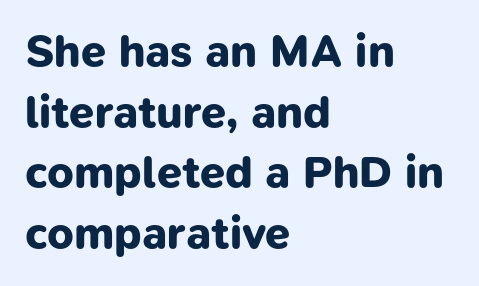
{"serif": "no", "bold": "yes", "weight": "bold", "width": "normal", "stroke_contrast": "low", "x_height": "medium", "monospaced": "no", "underline": "no", "align": "left", "line_spacing": "normal", "line_spacing_ratio": 1.35, "letter_spacing": "normal", "letter_spacing_em": 0.0, "glyph_px": 45}
